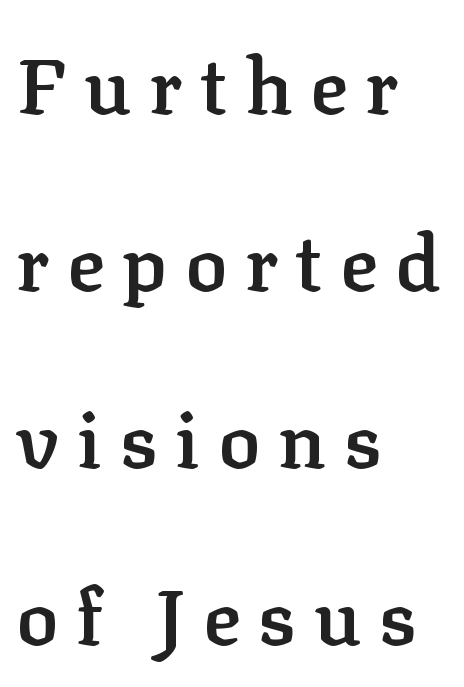
Q: Is the text bold? A: Semi-bold.
Q: Is the text italic (slanted)? A: No, it is upright.
Q: Is the typeface a serif or a sans-serif typeface? A: Serif.
Q: Is the text underlined? A: No.
Q: How is the paragraph aligned? A: Left-aligned.
Q: Is the spacing between letters normal or unusually wide? A: Unusually wide.
Q: Is the spacing between lines tight, normal or loose? A: Loose.
Q: Width (condensed, normal, or wide)? A: Normal.
Q: Stroke contrast? A: Low.
Q: x-height? A: Medium.
Q: Monospaced? A: No.
